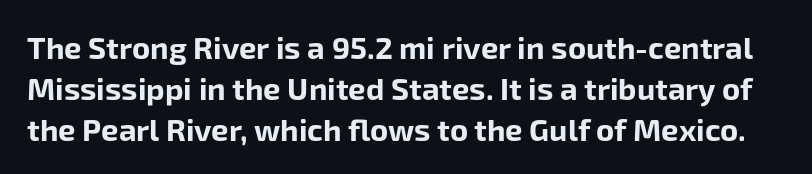
In terms of weight, the rendering is a true, heavy bold. The face used here is a sans, in the tradition of grotesques and geometrics. Posture: upright roman. Nobody touched the tracking dial on this one. Decoration check: the copy has no underline.
